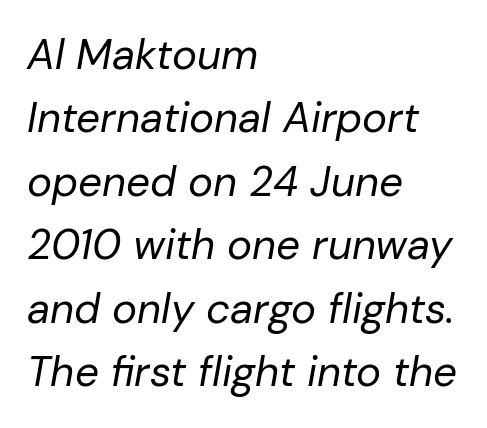
The image shows 42 px regular-weight type, italic (leaning right); set left-aligned, normal line spacing (1.51x), normal letter spacing, not underlined; low stroke contrast and a medium x-height.
